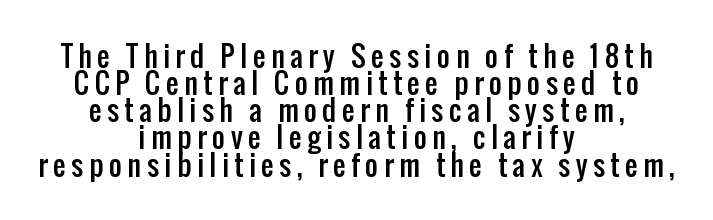
Character widths vary here, with narrow letters taking less room than wide ones. Bare-footed words on every line. The face used here is a sans, in the tradition of grotesques and geometrics. If you drew a line through each stem, it would be perfectly vertical. The lines in this sample share a center point and differ in where they start and stop.
